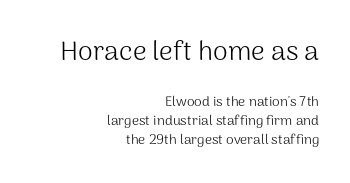
Q: Is the text bold? A: No.
Q: Is the text italic (slanted)? A: No, it is upright.
Q: Is the text underlined? A: No.
Q: How is the paragraph aligned? A: Right-aligned.
Q: Is the spacing between letters normal or unusually wide? A: Normal.
Q: Is the spacing between lines tight, normal or loose? A: Normal.
Q: Which block of text is set in a larger size, the first (top) or the second (bottom)? A: The first (top) one.
